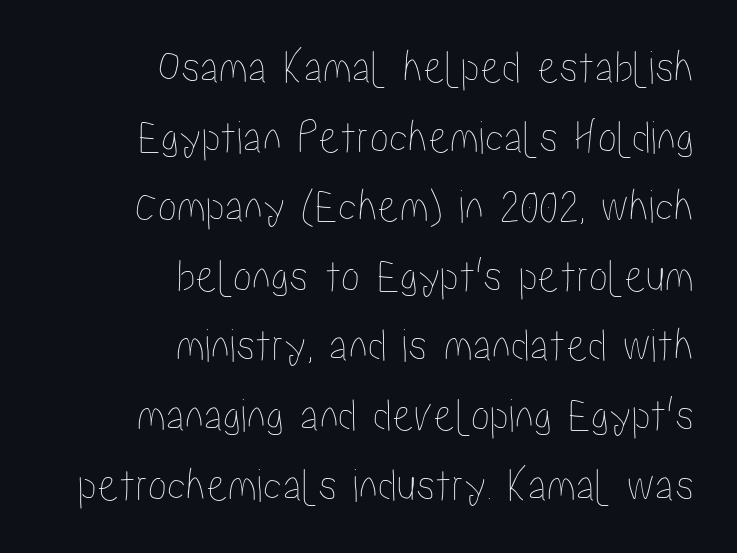
{"italic": "no", "width": "condensed", "stroke_contrast": "low", "x_height": "medium", "monospaced": "no", "underline": "no", "align": "right", "line_spacing": "normal", "line_spacing_ratio": 1.45, "letter_spacing": "normal", "letter_spacing_em": 0.0, "glyph_px": 48}
